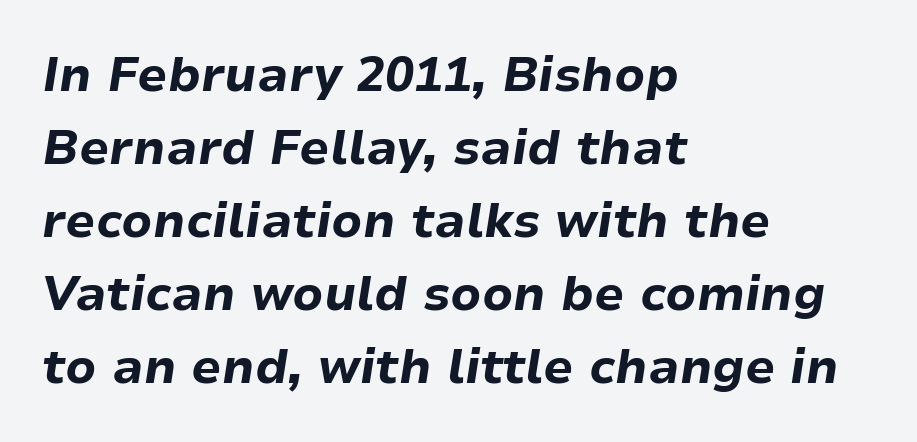
The zone under the glyphs is completely vacant. The passage shown has conventional tracking throughout. The paragraph shown leans on its left margin. Is this a fixed-width face? No — the glyphs have proportional, varying widths. This sample uses an oblique cut, with every glyph tilted off the vertical.
